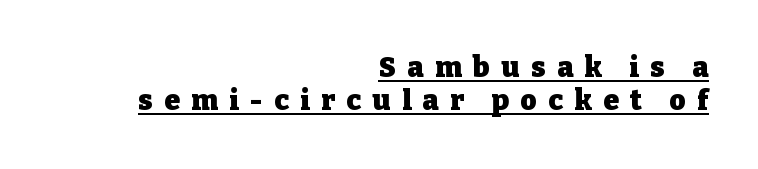
Q: Is the text bold? A: Yes.
Q: Is the text italic (slanted)? A: No, it is upright.
Q: Is the typeface a serif or a sans-serif typeface? A: Serif.
Q: Is the text underlined? A: Yes.
Q: How is the paragraph aligned? A: Right-aligned.
Q: Is the spacing between letters normal or unusually wide? A: Unusually wide.
Q: Width (condensed, normal, or wide)? A: Normal.
Q: Stroke contrast? A: Low.
Q: x-height? A: Medium.
Q: Monospaced? A: No.
